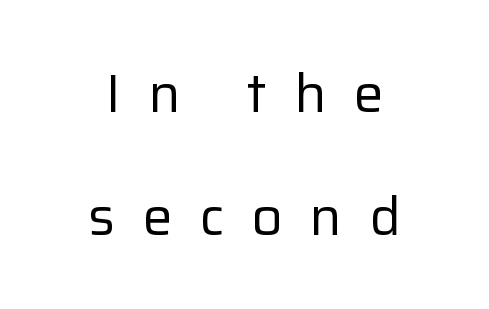
{"serif": "no", "italic": "no", "bold": "no", "weight": "regular", "width": "normal", "stroke_contrast": "low", "x_height": "medium", "monospaced": "no", "underline": "no", "align": "center", "line_spacing": "loose", "line_spacing_ratio": 2.27, "letter_spacing": "wide", "letter_spacing_em": 0.5, "glyph_px": 54}
